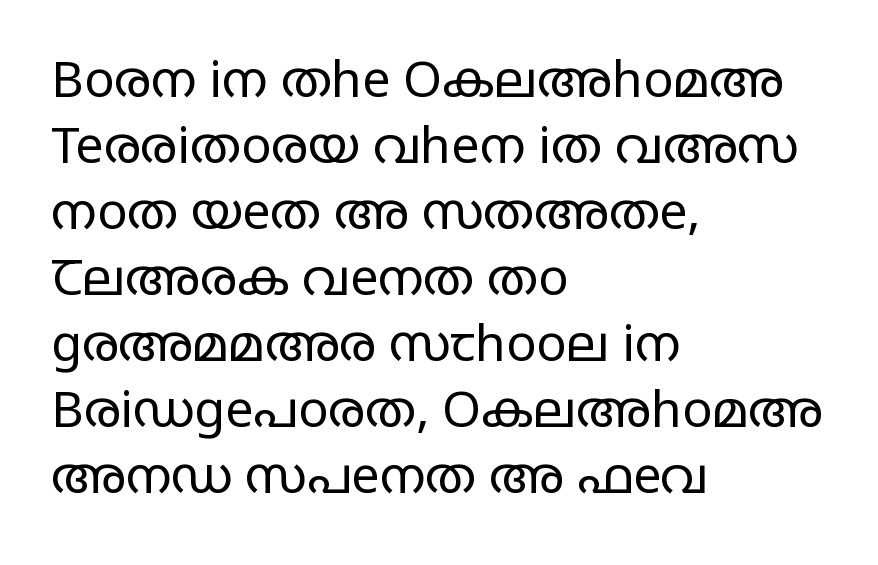
Q: Is the text bold? A: No.
Q: Is the text italic (slanted)? A: No, it is upright.
Q: Is the typeface a serif or a sans-serif typeface? A: Sans-serif.
Q: Is the text underlined? A: No.
Q: How is the paragraph aligned? A: Left-aligned.
Q: Is the spacing between letters normal or unusually wide? A: Normal.
Q: Is the spacing between lines tight, normal or loose? A: Normal.
Q: Width (condensed, normal, or wide)? A: Wide.
Q: Stroke contrast? A: Low.
Q: x-height? A: Large.
Q: Monospaced? A: No.
